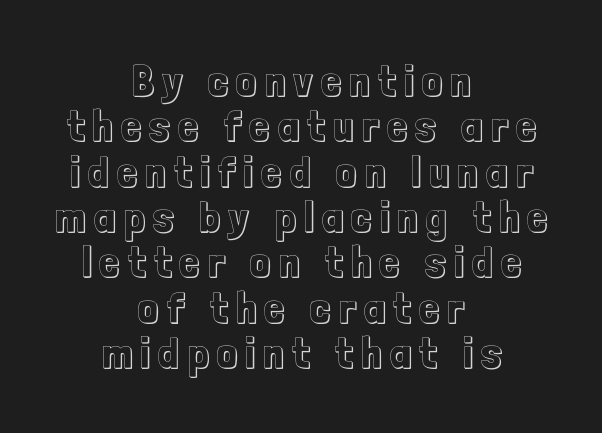
Has an underline been added? It has not. The lettering stays uniformly vertical, giving the passage a roman look. Looks like regular typesetting: each glyph gets only the width it needs. Spacing between characters has been opened up far beyond the box default.
